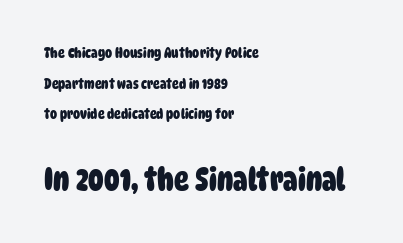
The typesetting leans heavy: a genuine bold. The rendering keeps characters at their native spacing. Short and long lines alike share a common starting point at left. Compare the two chunks: the lower has the greater cap height.
